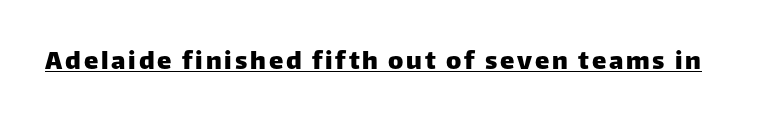
Q: Is the text italic (slanted)? A: No, it is upright.
Q: Is the typeface a serif or a sans-serif typeface? A: Sans-serif.
Q: Is the text underlined? A: Yes.
Q: Width (condensed, normal, or wide)? A: Normal.
Q: Stroke contrast? A: Low.
Q: x-height? A: Large.
Q: Monospaced? A: No.
